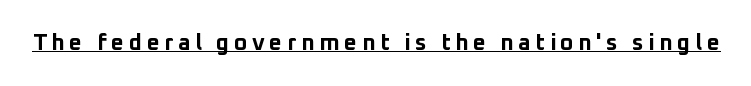
These characters rest on top of a visible drawn line. Caption: bold face, heavy strokes. No italicization has been applied; the sample stays upright.
